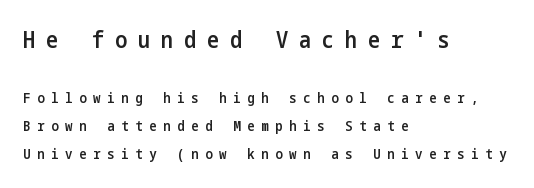
Q: Is the text bold? A: Semi-bold.
Q: Is the text italic (slanted)? A: No, it is upright.
Q: Is the text underlined? A: No.
Q: How is the paragraph aligned? A: Left-aligned.
Q: Is the spacing between letters normal or unusually wide? A: Unusually wide.
Q: Is the spacing between lines tight, normal or loose? A: Loose.
Q: Which block of text is set in a larger size, the first (top) or the second (bottom)? A: The first (top) one.
